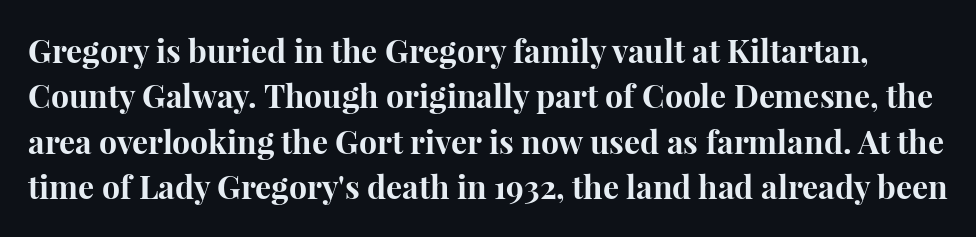
{"serif": "yes", "italic": "no", "bold": "yes", "weight": "bold", "width": "normal", "stroke_contrast": "high", "x_height": "medium", "monospaced": "no", "underline": "no", "line_spacing": "normal", "line_spacing_ratio": 1.42, "letter_spacing": "normal", "letter_spacing_em": 0.0, "glyph_px": 32}
